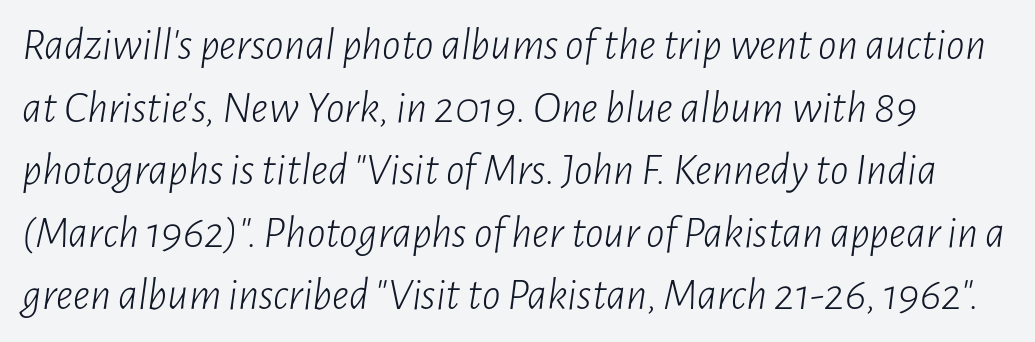
{"italic": "yes", "lean": "right", "slant_degrees": 7, "bold": "no", "weight": "light", "width": "condensed", "stroke_contrast": "low", "x_height": "medium", "monospaced": "no", "underline": "no", "line_spacing": "normal", "line_spacing_ratio": 1.36, "letter_spacing": "normal", "letter_spacing_em": 0.0, "glyph_px": 46}
